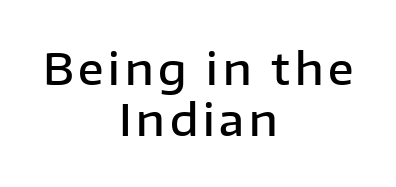
The compositor balanced each line on the midline. I'd call this a sans setting — the letters go barefoot. This is the regular roman posture of the typeface. Note the varied advance widths — an 'i' is clearly narrower than an 'm'. Is the type bold? Partly — it's a semibold, heavier than regular but not fully bold. Anything drawn beneath the words? Only blank space.
